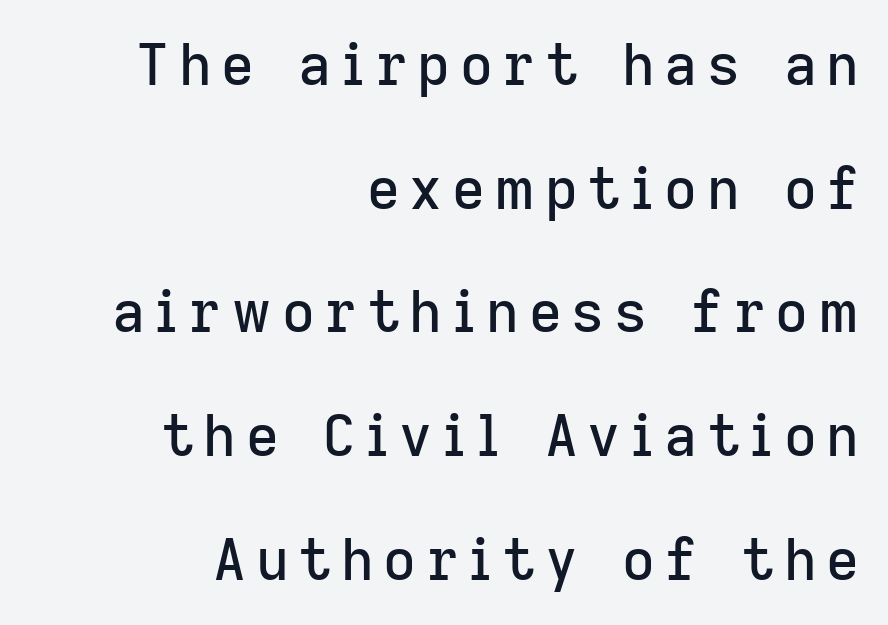
{"serif": "no", "italic": "no", "width": "normal", "stroke_contrast": "low", "x_height": "medium", "monospaced": "no", "underline": "no", "align": "right", "line_spacing": "loose", "line_spacing_ratio": 2.17, "glyph_px": 57}
